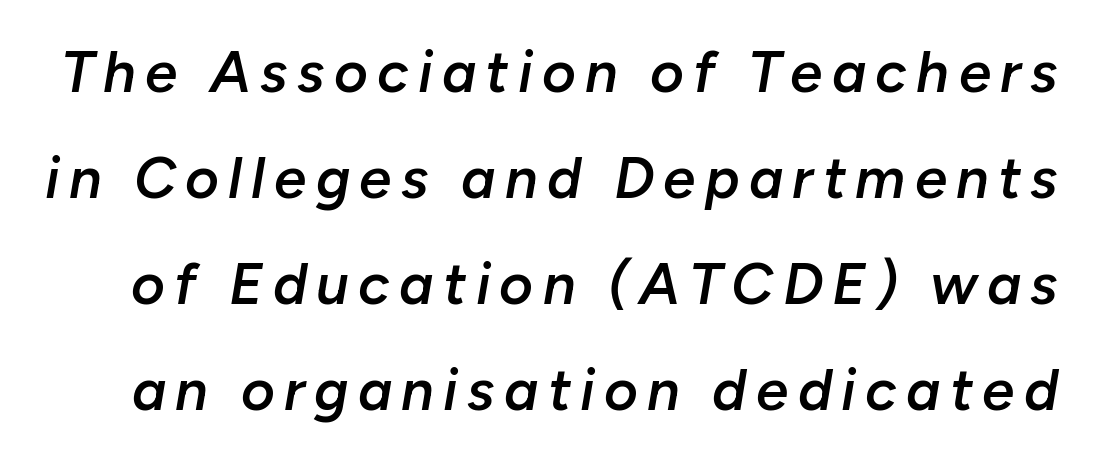
The image shows 58 px semibold type, italic (leaning right); set line spacing 1.83x, not underlined; low stroke contrast and a medium x-height.
